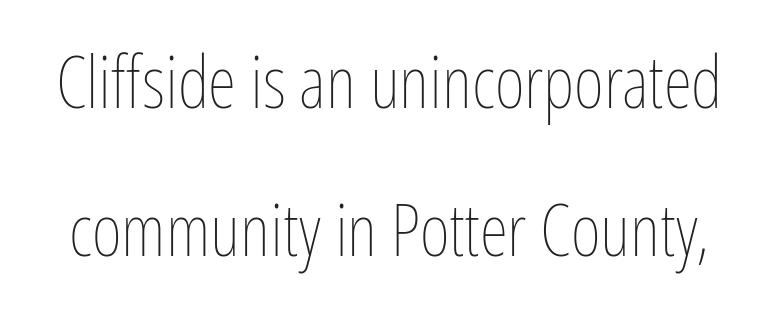
Q: Is the text bold? A: No.
Q: Is the text italic (slanted)? A: No, it is upright.
Q: Is the text underlined? A: No.
Q: Is the spacing between letters normal or unusually wide? A: Normal.
Q: Is the spacing between lines tight, normal or loose? A: Loose.
Q: Width (condensed, normal, or wide)? A: Condensed.
Q: Stroke contrast? A: Low.
Q: x-height? A: Medium.
Q: Monospaced? A: No.
